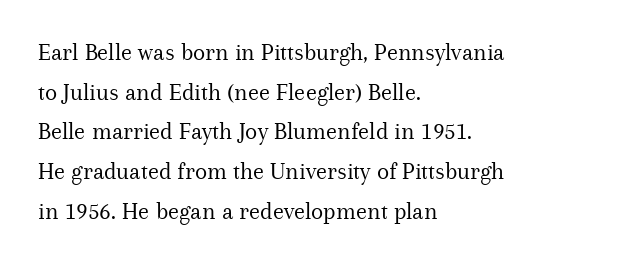
The image shows 25 px text type, upright; set left-aligned, normal line spacing (1.59x), normal letter spacing, not underlined.
